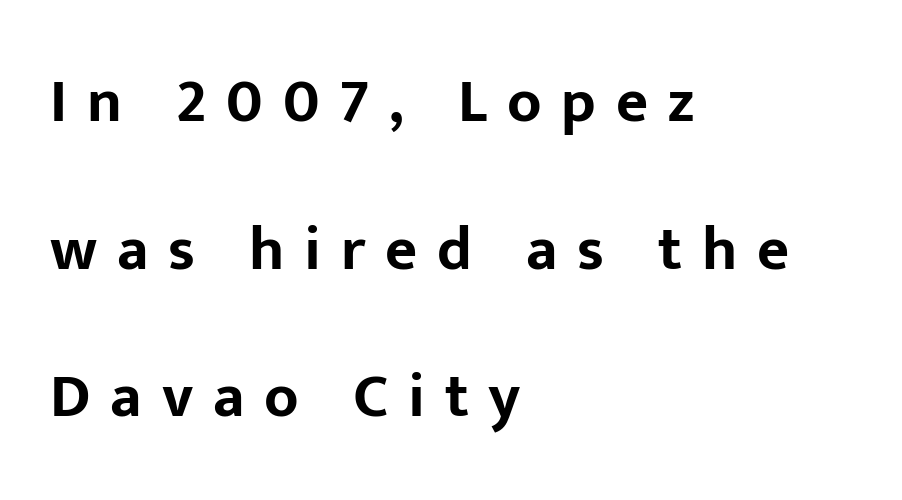
Q: Is the text bold? A: Yes.
Q: Is the text italic (slanted)? A: No, it is upright.
Q: Is the typeface a serif or a sans-serif typeface? A: Sans-serif.
Q: Is the text underlined? A: No.
Q: How is the paragraph aligned? A: Left-aligned.
Q: Is the spacing between letters normal or unusually wide? A: Unusually wide.
Q: Is the spacing between lines tight, normal or loose? A: Loose.
Q: Width (condensed, normal, or wide)? A: Normal.
Q: Stroke contrast? A: Low.
Q: x-height? A: Medium.
Q: Monospaced? A: No.
